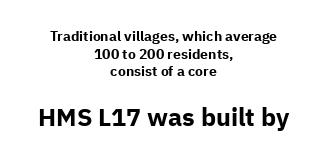
Q: Is the text bold? A: Yes.
Q: Is the text italic (slanted)? A: No, it is upright.
Q: Is the text underlined? A: No.
Q: How is the paragraph aligned? A: Centered.
Q: Is the spacing between letters normal or unusually wide? A: Normal.
Q: Is the spacing between lines tight, normal or loose? A: Normal.
Q: Which block of text is set in a larger size, the first (top) or the second (bottom)? A: The second (bottom) one.
